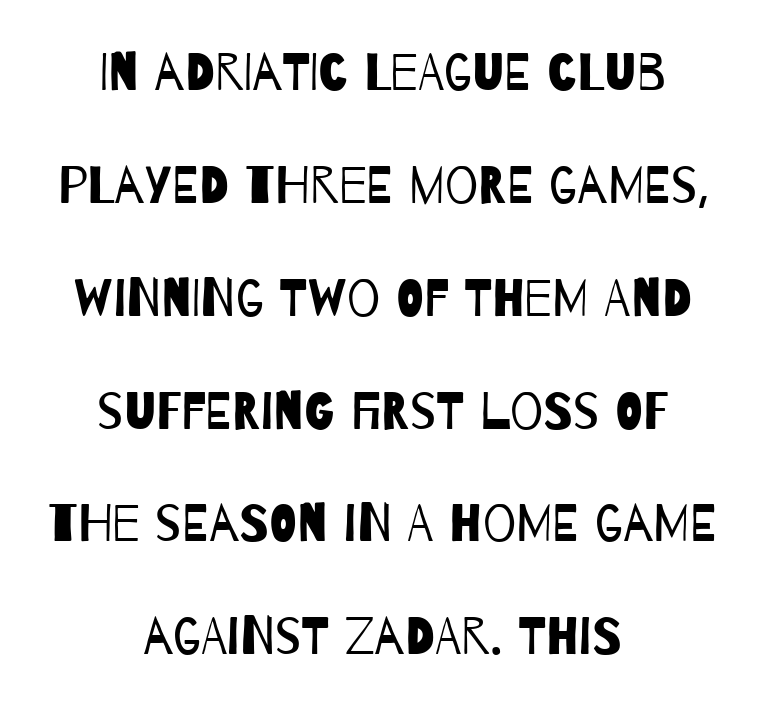
Nothing sits at the stroke ends, so this counts as sans-serif. Where is the straight margin? There isn't one; the lines are centered. Stem width sits at or under what a default text font uses. A great deal of white space separates one row of letters from the next. The glyphs are unaccompanied by any horizontal stroke below them. You could not count columns in this text — the font is proportionally spaced.
